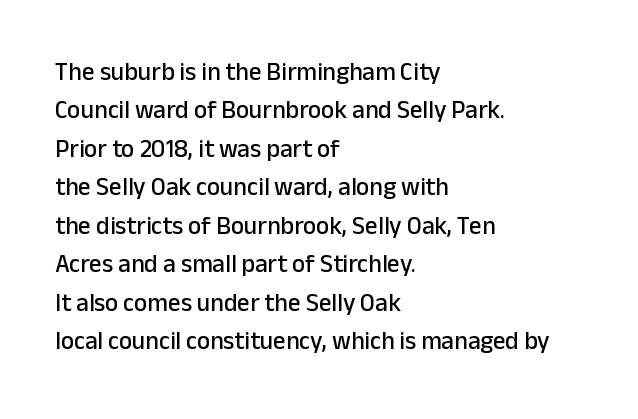
Q: Is the text italic (slanted)? A: No, it is upright.
Q: Is the text underlined? A: No.
Q: How is the paragraph aligned? A: Left-aligned.
Q: Is the spacing between letters normal or unusually wide? A: Normal.
Q: Is the spacing between lines tight, normal or loose? A: Normal.
